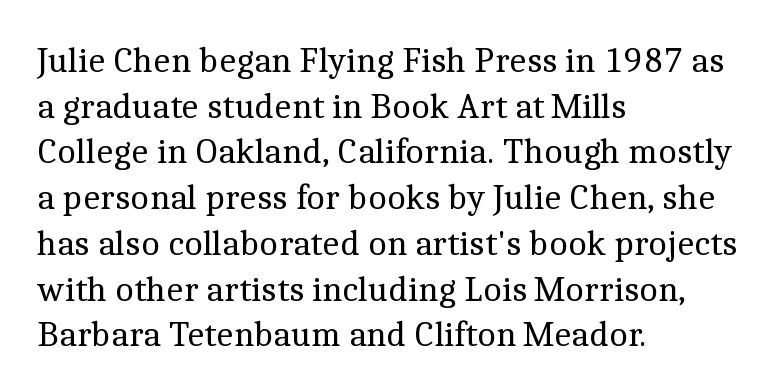
The image shows 36 px regular-weight serif type, upright; set left-aligned, normal line spacing (1.27x), normal letter spacing, not underlined; a medium x-height.
